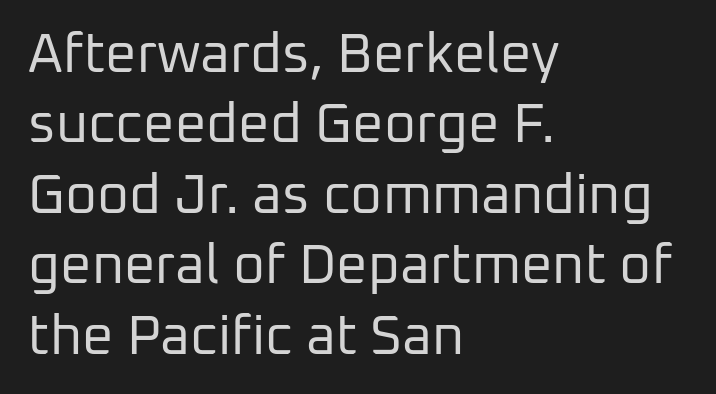
The image shows 55 px regular-weight sans-serif type, upright; set left-aligned, normal line spacing (1.28x), normal letter spacing, not underlined; low stroke contrast and a medium x-height.
